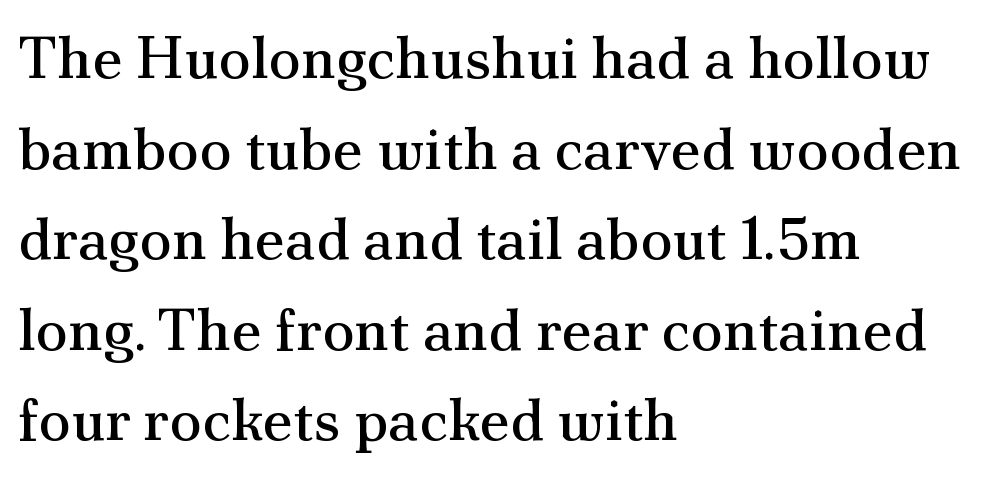
Q: Is the text bold? A: No.
Q: Is the text italic (slanted)? A: No, it is upright.
Q: Is the typeface a serif or a sans-serif typeface? A: Serif.
Q: Is the text underlined? A: No.
Q: How is the paragraph aligned? A: Left-aligned.
Q: Is the spacing between letters normal or unusually wide? A: Normal.
Q: Is the spacing between lines tight, normal or loose? A: Normal.
Q: Width (condensed, normal, or wide)? A: Normal.
Q: Stroke contrast? A: Medium.
Q: x-height? A: Small.
Q: Monospaced? A: No.
